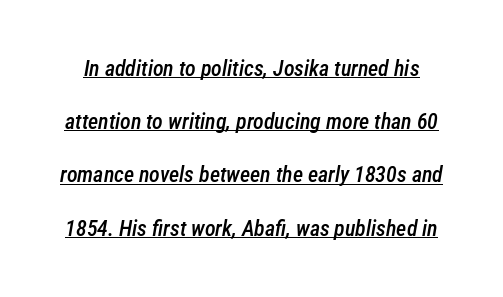
The image shows 22 px text type, italic (leaning right); set loose line spacing (2.42x), normal letter spacing, underlined.
